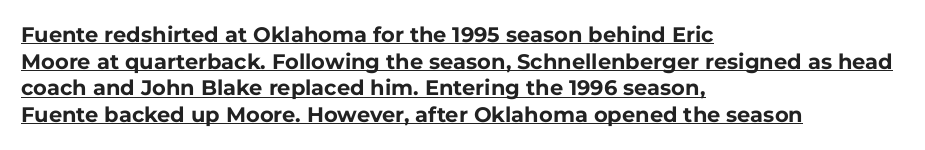
Q: Is the text bold? A: Yes.
Q: Is the text italic (slanted)? A: No, it is upright.
Q: Is the text underlined? A: Yes.
Q: How is the paragraph aligned? A: Left-aligned.
Q: Is the spacing between letters normal or unusually wide? A: Normal.
Q: Is the spacing between lines tight, normal or loose? A: Normal.
